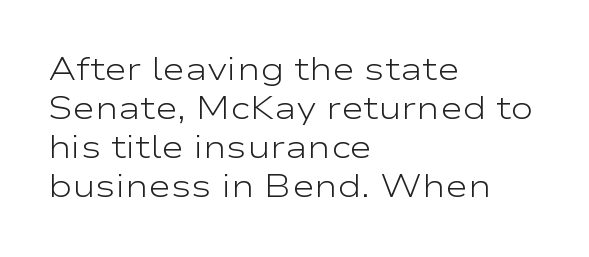
What kind of face is this? One without serifs — a sans. A classic flush-left, rag-right setting is used for this passage. This sample has the flowing, uneven cadence of proportional lettering. Is this a heavy cut? Hardly; it is regular or lighter. The foot of each line stays bare and open. It's the straight-up-and-down kind of type.
